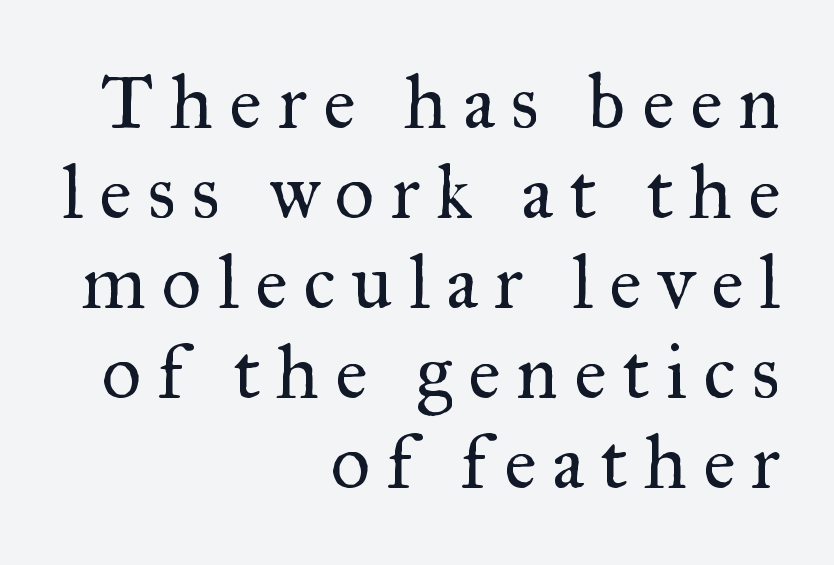
The image shows 77 px regular-weight serif type, upright; set right-aligned, line spacing 1.17x, unusually wide letter spacing (+0.21 em), not underlined; medium stroke contrast and a small x-height.
